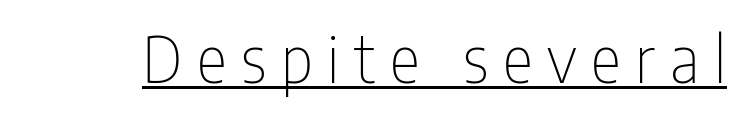
The image shows 64 px thin, condensed sans-serif type, upright; set unusually wide letter spacing (+0.23 em), underlined; low stroke contrast and a medium x-height.
